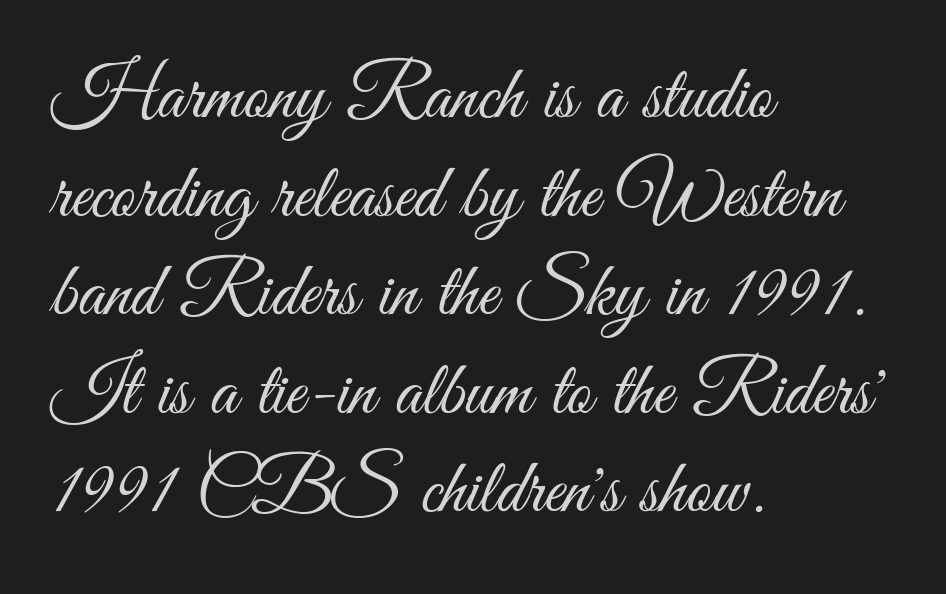
The image shows 77 px light, condensed sans-serif type; set left-aligned, normal line spacing (1.28x), normal letter spacing, not underlined; medium stroke contrast and a small x-height.
